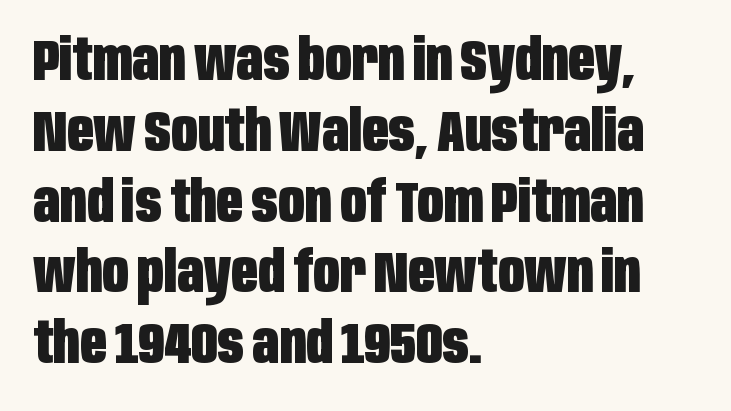
{"serif": "no", "italic": "no", "bold": "yes", "weight": "heavy", "width": "condensed", "stroke_contrast": "low", "x_height": "large", "monospaced": "no", "underline": "no", "align": "left", "line_spacing_ratio": 1.22, "letter_spacing": "normal", "letter_spacing_em": 0.0, "glyph_px": 58}
